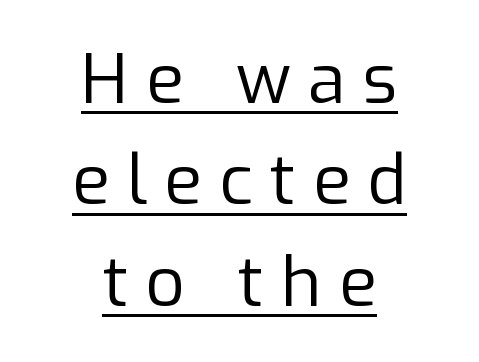
The image shows 69 px regular-weight sans-serif type, upright; set centered, normal line spacing (1.47x), unusually wide letter spacing (+0.25 em), underlined; low stroke contrast and a medium x-height.
